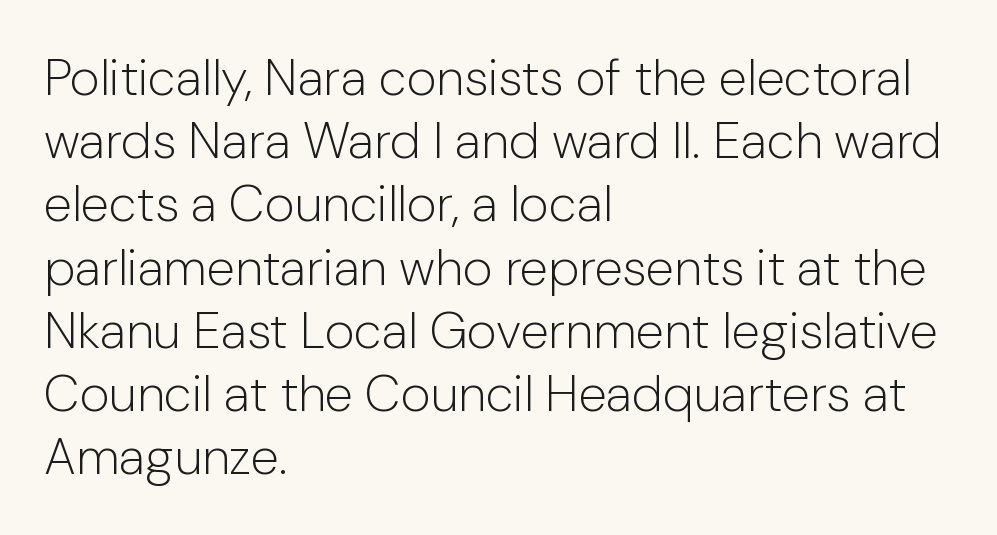
{"serif": "no", "italic": "no", "bold": "no", "weight": "light", "width": "normal", "stroke_contrast": "low", "x_height": "medium", "monospaced": "no", "underline": "no", "align": "left", "line_spacing_ratio": 1.24, "letter_spacing": "normal", "letter_spacing_em": 0.0, "glyph_px": 51}
